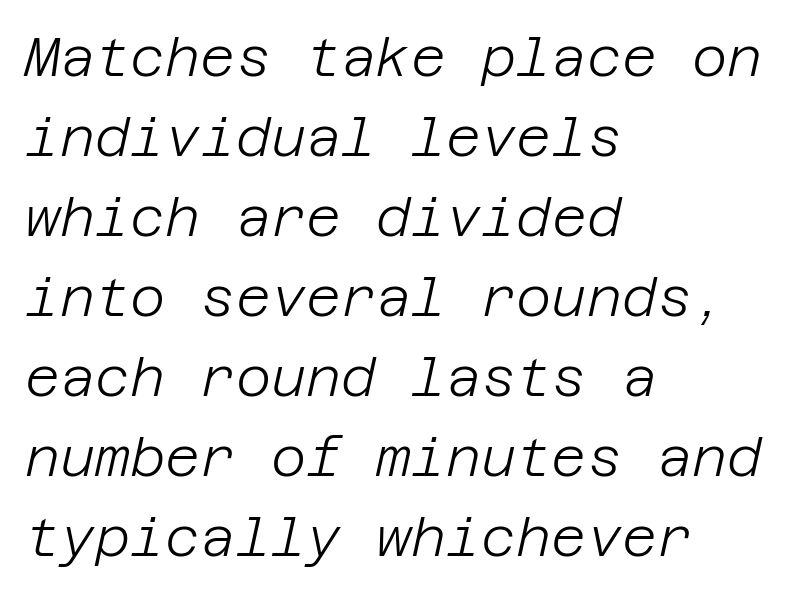
The whole block is typeset with a tilt. The rows are spaced the way most documents space them. Tracking here is standard; glyphs follow each other at the usual distance. Nobody drew a line under any word here. Horizontally, the lines are justified to the leading edge only.
